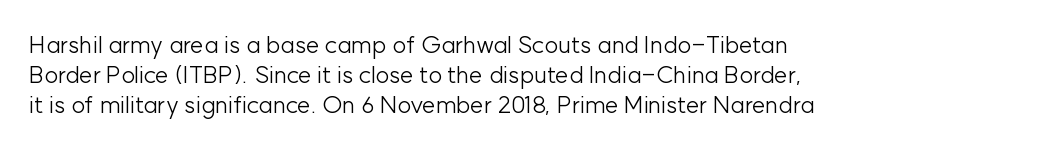
Q: Is the text bold? A: No.
Q: Is the text italic (slanted)? A: No, it is upright.
Q: Is the text underlined? A: No.
Q: How is the paragraph aligned? A: Left-aligned.
Q: Is the spacing between letters normal or unusually wide? A: Normal.
